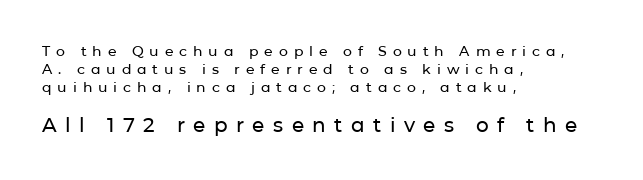
Is the lower block the larger one? Yes — the lower block carries the bigger type. Short and long lines alike share a common starting point at left. Nope, not italic — everything's standing straight. Summary of vertical rhythm: regular, with standard interline spacing. The string is rendered with underlining switched off.
